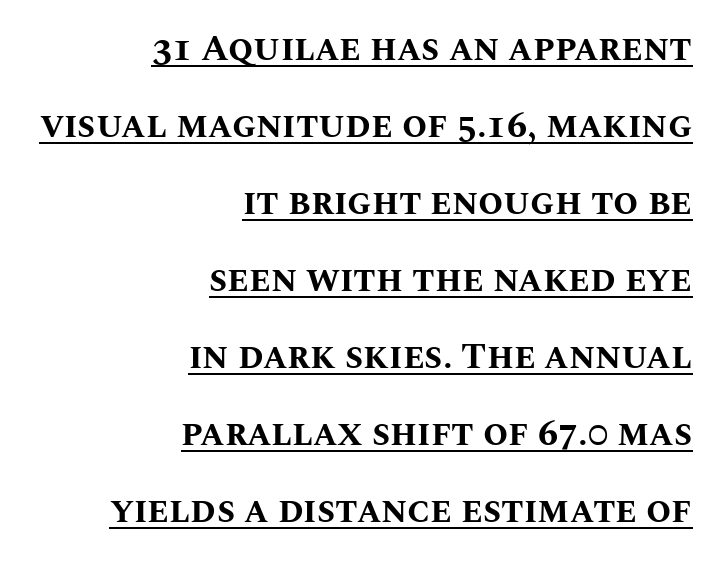
The image shows 36 px bold type, upright; set right-aligned, loose line spacing (2.14x), normal letter spacing, underlined; medium stroke contrast and a large x-height.
